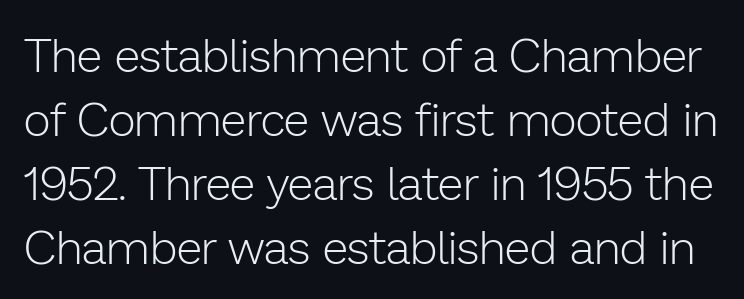
Q: Is the text bold? A: No.
Q: Is the text italic (slanted)? A: No, it is upright.
Q: Is the typeface a serif or a sans-serif typeface? A: Sans-serif.
Q: Is the text underlined? A: No.
Q: Is the spacing between letters normal or unusually wide? A: Normal.
Q: Is the spacing between lines tight, normal or loose? A: Normal.
Q: Width (condensed, normal, or wide)? A: Normal.
Q: Stroke contrast? A: Low.
Q: x-height? A: Medium.
Q: Monospaced? A: No.
